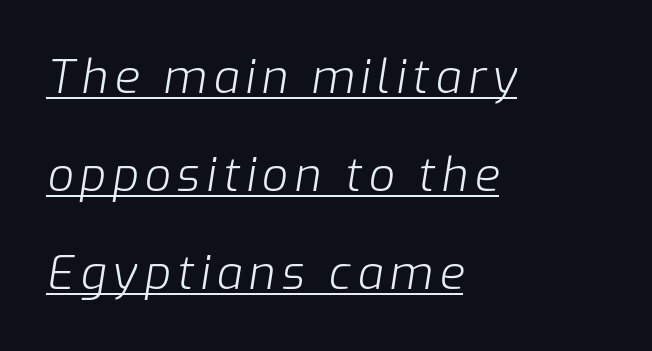
{"italic": "yes", "lean": "right", "slant_degrees": 9, "bold": "no", "weight": "light", "width": "normal", "stroke_contrast": "low", "x_height": "medium", "monospaced": "no", "underline": "yes", "align": "left", "line_spacing": "loose", "line_spacing_ratio": 2.13, "glyph_px": 46}
